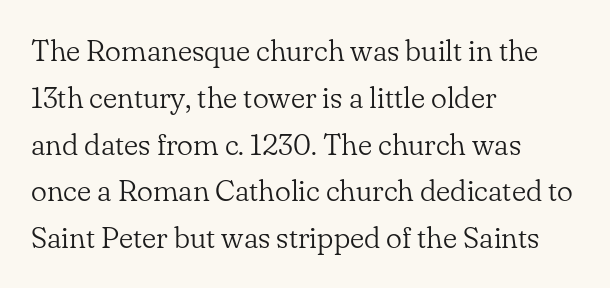
Descender tails drop into unmarked territory. Each letter's strokes conclude with small projecting serifs. The weight tops out at a normal text grade. The vertical gap from one line to the next is medium. Note the varied advance widths — an 'i' is clearly narrower than an 'm'.
